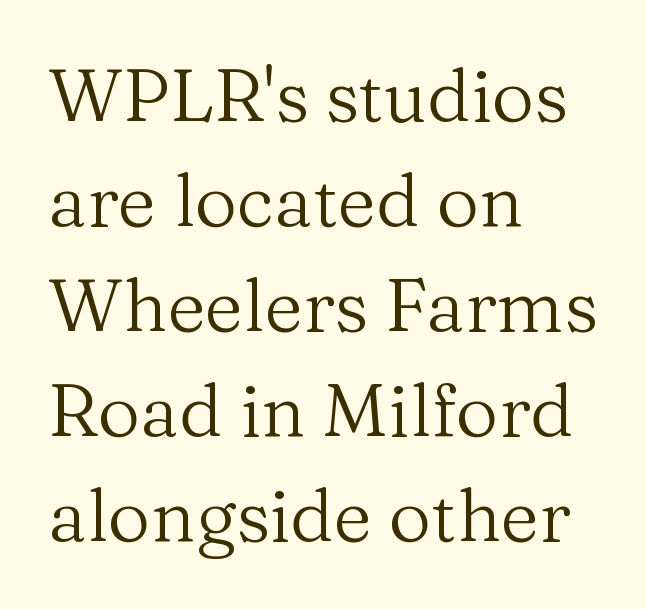
The image shows 74 px regular-weight serif type, upright; set left-aligned, normal line spacing (1.42x), normal letter spacing, not underlined; medium stroke contrast and a medium x-height.
